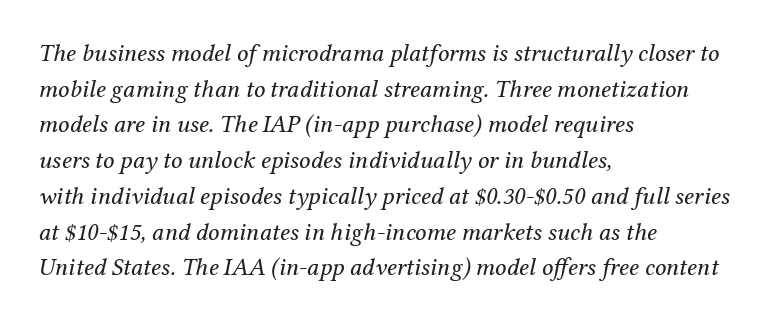
Inter-character spacing is left at the font's built-in metrics. The passage shown stacks its lines at a standard gap. Posture: slanted. Underlining? Definitely not there. One-word summary of the alignment: left.
